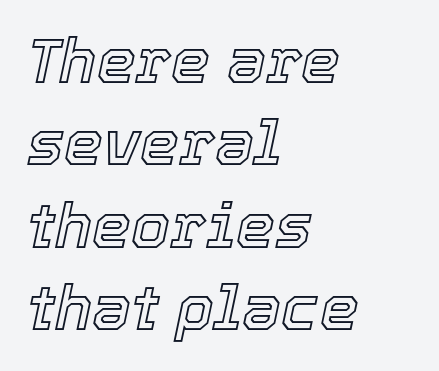
{"italic": "yes", "lean": "right", "slant_degrees": 12, "width": "normal", "x_height": "medium", "monospaced": "no", "underline": "no", "align": "left", "line_spacing": "normal", "line_spacing_ratio": 1.33, "letter_spacing": "normal", "letter_spacing_em": 0.0, "glyph_px": 62}
